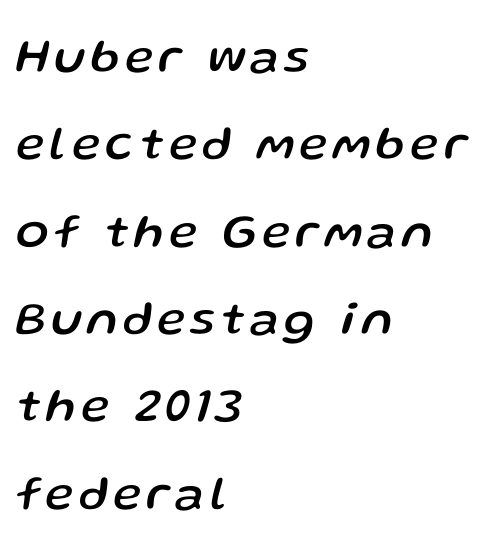
Unmarked baselines from the first word to the last. Does the lettering tilt? It does — this is italic. Every row of glyphs begins at an identical x-position on the left. The rendering uses natural spacing where letterforms have individual widths.
